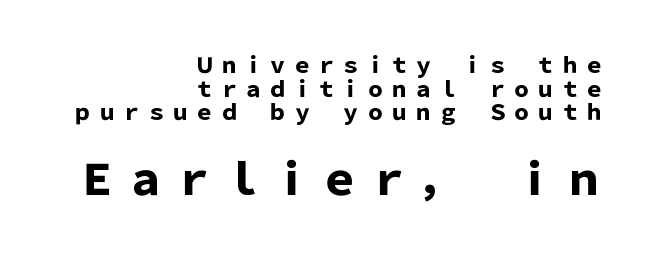
{"serif": "no", "italic": "no", "bold": "yes", "weight": "heavy", "width": "normal", "stroke_contrast": "low", "x_height": "medium", "monospaced": "no", "underline": "no", "align": "right", "line_spacing": "tight", "line_spacing_ratio": 1.12, "larger_block": "second", "size_ratio": 2.0, "glyph_px": 42}
